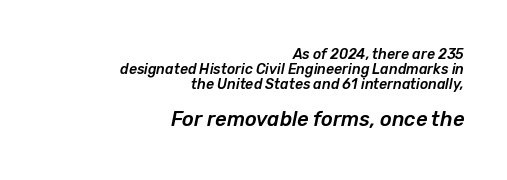
Q: Is the text italic (slanted)? A: Yes, it leans right by about 12 degrees.
Q: Is the text underlined? A: No.
Q: How is the paragraph aligned? A: Right-aligned.
Q: Is the spacing between letters normal or unusually wide? A: Normal.
Q: Is the spacing between lines tight, normal or loose? A: Tight.
Q: Which block of text is set in a larger size, the first (top) or the second (bottom)? A: The second (bottom) one.
